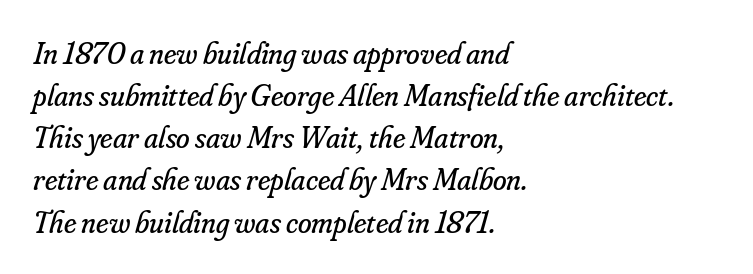
The image shows 31 px regular-weight serif type, italic (leaning right); set left-aligned, normal line spacing (1.36x), normal letter spacing, not underlined; low stroke contrast and a small x-height.
